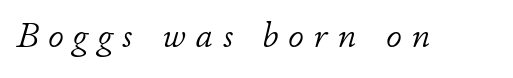
Do the characters align in a grid? No, the font is proportional. Slanted lettering throughout. Substantial extra tracking has been applied to these lines. Rule under the text: the space is simply empty. Stems and bowls with no extra thickness — not bold.
